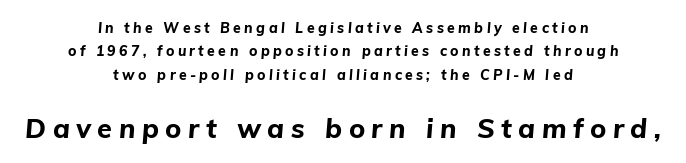
{"italic": "yes", "lean": "right", "slant_degrees": 5, "bold": "yes", "underline": "no", "align": "center", "line_spacing": "normal", "line_spacing_ratio": 1.67, "letter_spacing": "wide", "letter_spacing_em": 0.24, "larger_block": "second", "size_ratio": 1.93, "glyph_px": 27}
